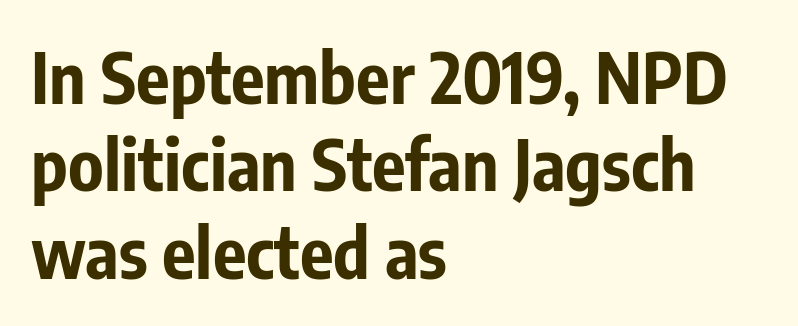
{"serif": "no", "italic": "no", "bold": "yes", "weight": "bold", "width": "condensed", "stroke_contrast": "low", "x_height": "medium", "monospaced": "no", "underline": "no", "align": "left", "line_spacing": "normal", "line_spacing_ratio": 1.25, "letter_spacing": "normal", "letter_spacing_em": 0.0, "glyph_px": 70}
